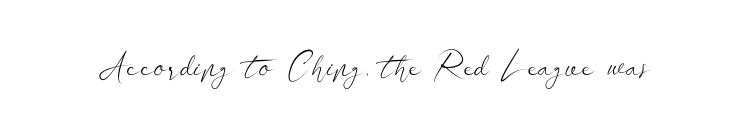
{"serif": "no", "bold": "no", "weight": "light", "width": "wide", "stroke_contrast": "low", "x_height": "small", "monospaced": "no", "underline": "no", "letter_spacing": "normal", "letter_spacing_em": 0.0, "glyph_px": 34}
